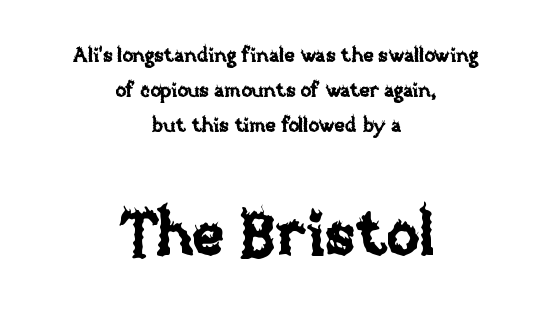
Q: Is the text italic (slanted)? A: No, it is upright.
Q: Is the text underlined? A: No.
Q: How is the paragraph aligned? A: Centered.
Q: Is the spacing between letters normal or unusually wide? A: Normal.
Q: Which block of text is set in a larger size, the first (top) or the second (bottom)? A: The second (bottom) one.
Q: Width (condensed, normal, or wide)? A: Normal.
Q: Stroke contrast? A: Low.
Q: x-height? A: Large.
Q: Monospaced? A: No.
